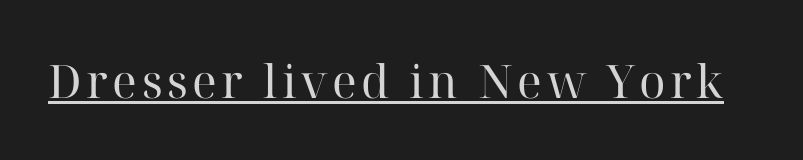
Q: Is the text bold? A: No.
Q: Is the text italic (slanted)? A: No, it is upright.
Q: Is the typeface a serif or a sans-serif typeface? A: Serif.
Q: Is the text underlined? A: Yes.
Q: Width (condensed, normal, or wide)? A: Normal.
Q: Stroke contrast? A: High.
Q: x-height? A: Medium.
Q: Monospaced? A: No.
